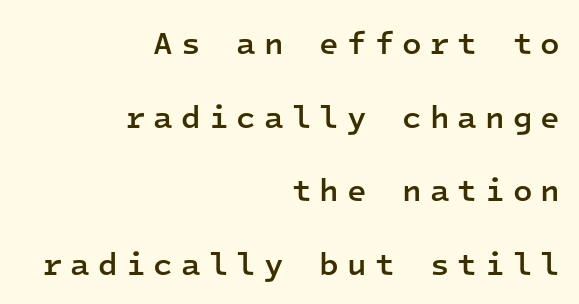
Grotesque or geometric, the face here clearly has no serifs. Notice the strokes are somewhat thickened but not fully heavy: this is a semibold. The block of text is sparse from top to bottom, with ample space between rows. The rag falls on the left side of this text block. Quick note: not italic, upright. The strip under each line holds only bare page.
